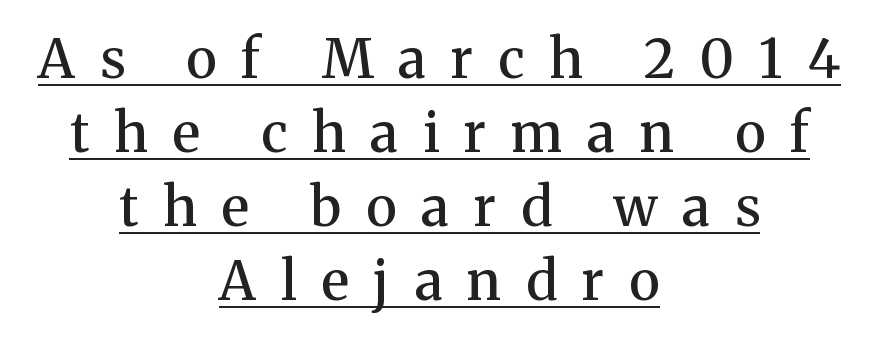
The image shows 54 px semibold serif type, upright; set centered, normal line spacing (1.37x), unusually wide letter spacing (+0.46 em), underlined; medium stroke contrast and a medium x-height.
